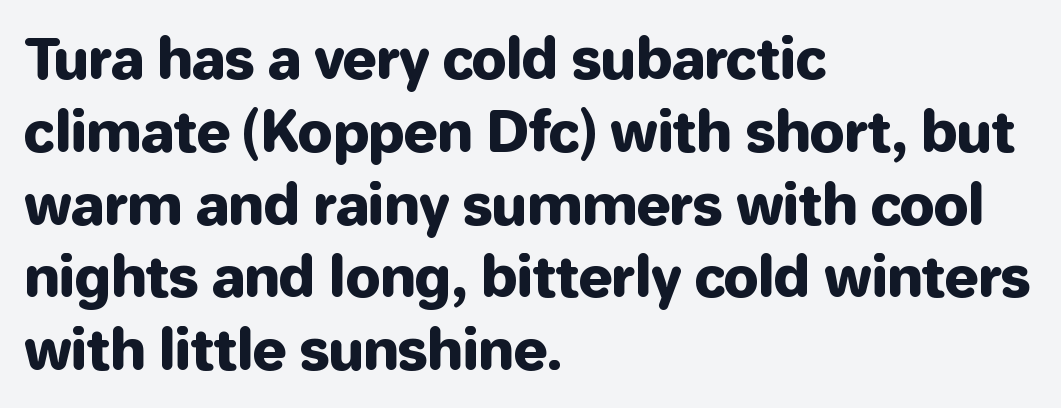
The rendering uses natural spacing where letterforms have individual widths. Type without underlining. Italic? Not at all — the glyphs are vertical. Typeset ragged right — the left edge is the straight one.
